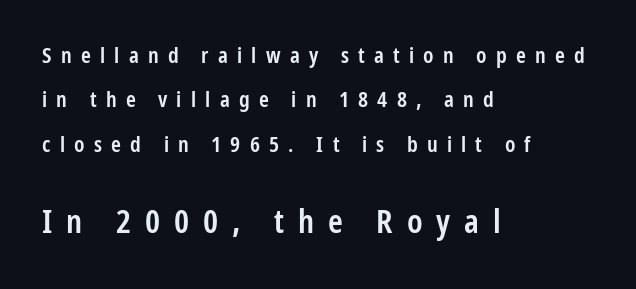
{"serif": "no", "italic": "no", "bold": "semi", "weight": "semibold", "width": "condensed", "stroke_contrast": "low", "x_height": "medium", "monospaced": "no", "underline": "no", "align": "left", "line_spacing": "loose", "line_spacing_ratio": 2.02, "letter_spacing": "wide", "letter_spacing_em": 0.42, "larger_block": "second", "size_ratio": 1.5, "glyph_px": 33}
